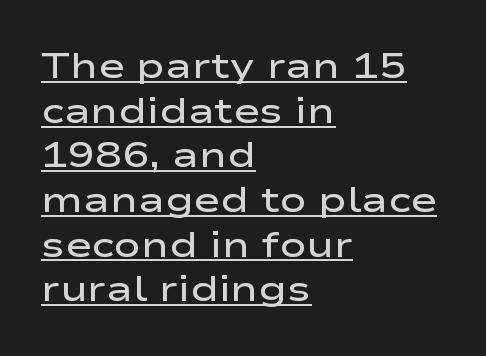
{"serif": "no", "italic": "no", "bold": "semi", "weight": "semibold", "width": "wide", "stroke_contrast": "low", "x_height": "medium", "monospaced": "no", "underline": "yes", "align": "left", "line_spacing_ratio": 1.24, "letter_spacing": "normal", "letter_spacing_em": 0.0, "glyph_px": 36}
